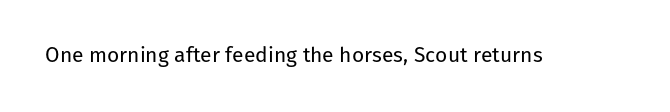
Q: Is the text bold? A: No.
Q: Is the text italic (slanted)? A: No, it is upright.
Q: Is the text underlined? A: No.
Q: Is the spacing between letters normal or unusually wide? A: Normal.
